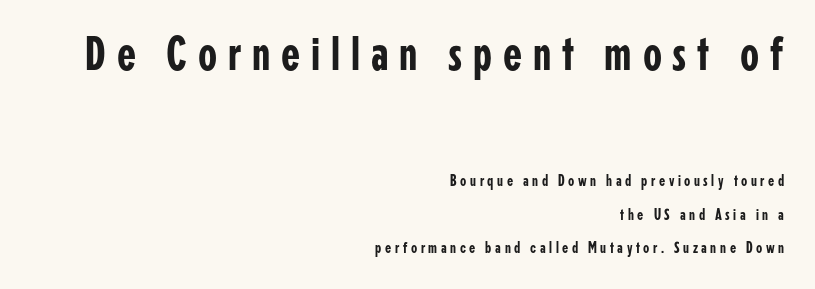
Q: Is the text italic (slanted)? A: No, it is upright.
Q: Is the typeface a serif or a sans-serif typeface? A: Sans-serif.
Q: Is the text underlined? A: No.
Q: How is the paragraph aligned? A: Right-aligned.
Q: Is the spacing between letters normal or unusually wide? A: Unusually wide.
Q: Is the spacing between lines tight, normal or loose? A: Loose.
Q: Which block of text is set in a larger size, the first (top) or the second (bottom)? A: The first (top) one.
Q: Width (condensed, normal, or wide)? A: Condensed.
Q: Stroke contrast? A: Low.
Q: x-height? A: Medium.
Q: Monospaced? A: No.
